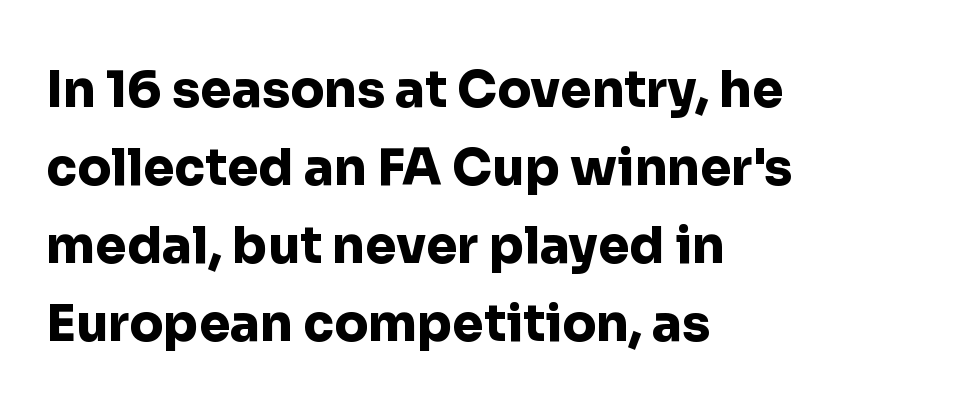
Do the characters align in a grid? No, the font is proportional. The designer went with a sans here, leaving each stem footless. The face used here has the dense, thick strokes of a bold. Leftover space on each line is placed entirely after the last word. The letters stand upright; this is a roman face.
